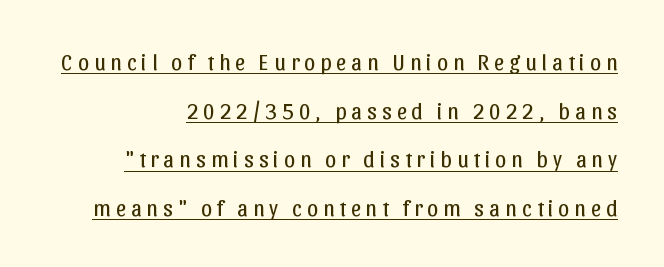
Q: Is the text bold? A: No.
Q: Is the text italic (slanted)? A: No, it is upright.
Q: Is the text underlined? A: Yes.
Q: How is the paragraph aligned? A: Right-aligned.
Q: Is the spacing between letters normal or unusually wide? A: Unusually wide.
Q: Is the spacing between lines tight, normal or loose? A: Loose.
